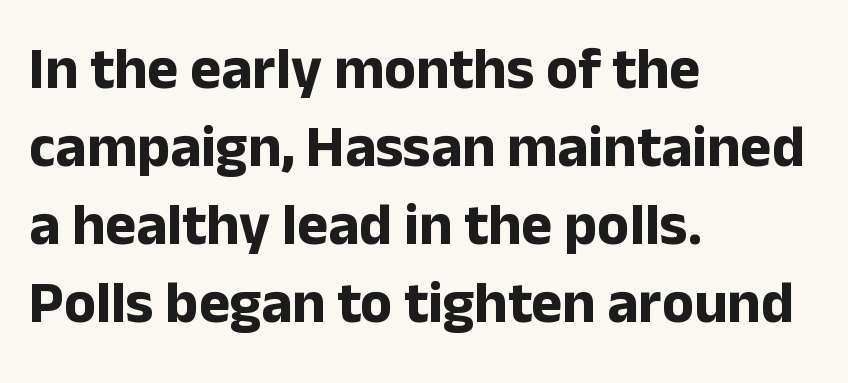
Q: Is the text bold? A: Yes.
Q: Is the text italic (slanted)? A: No, it is upright.
Q: Is the typeface a serif or a sans-serif typeface? A: Sans-serif.
Q: Is the text underlined? A: No.
Q: How is the paragraph aligned? A: Left-aligned.
Q: Is the spacing between letters normal or unusually wide? A: Normal.
Q: Is the spacing between lines tight, normal or loose? A: Normal.
Q: Width (condensed, normal, or wide)? A: Normal.
Q: Stroke contrast? A: Low.
Q: x-height? A: Medium.
Q: Monospaced? A: No.
